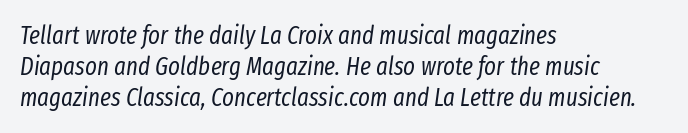
{"italic": "yes", "lean": "right", "slant_degrees": 8, "bold": "no", "underline": "no", "align": "left", "line_spacing_ratio": 1.24, "letter_spacing": "normal", "letter_spacing_em": 0.0, "glyph_px": 25}
